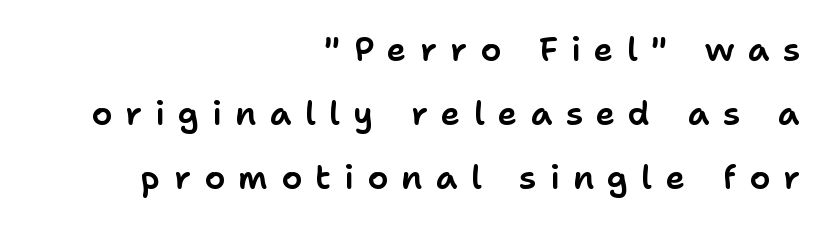
Descenders hang freely into open space. If you drew a line through each stem, it would be perfectly vertical. What stands out about the letter spacing? Its width — letters are far apart. In CSS terms this would be text-align: right. This is sans-serif lettering, the kind often seen on screens and signage.
